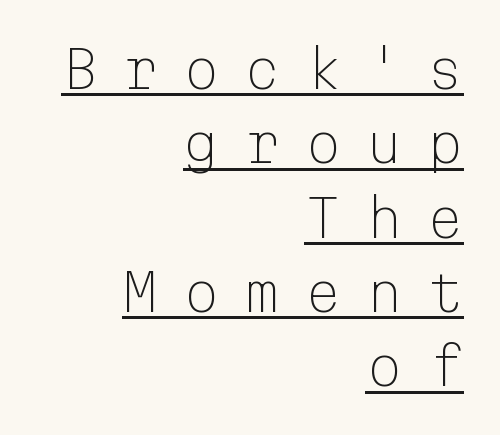
The image shows 52 px light sans-serif type, upright, monospaced; set right-aligned, normal line spacing (1.43x), unusually wide letter spacing (+0.47 em), underlined; low stroke contrast and a medium x-height.
